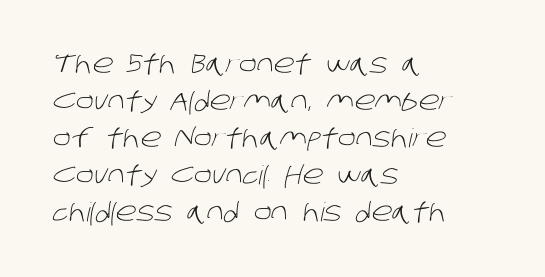
{"bold": "no", "underline": "no", "align": "left", "line_spacing": "normal", "line_spacing_ratio": 1.42, "letter_spacing": "normal", "letter_spacing_em": 0.0, "glyph_px": 26}
